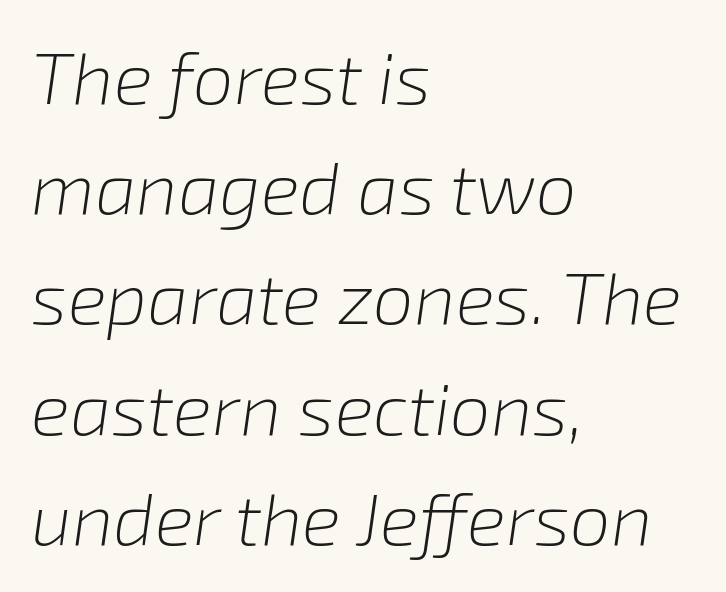
The image shows 73 px light type, italic (leaning right); set left-aligned, normal line spacing (1.51x), normal letter spacing, not underlined; low stroke contrast and a medium x-height.
